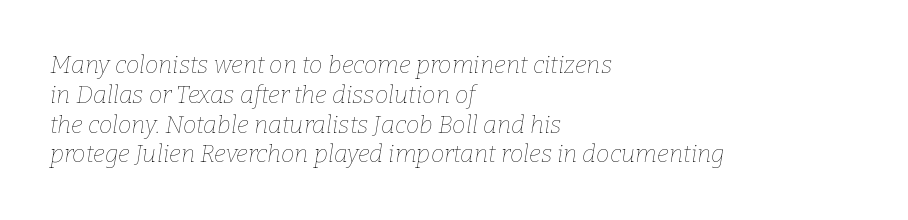
Q: Is the text bold? A: No.
Q: Is the text italic (slanted)? A: Yes, it leans right by about 9 degrees.
Q: Is the text underlined? A: No.
Q: How is the paragraph aligned? A: Left-aligned.
Q: Is the spacing between letters normal or unusually wide? A: Normal.
